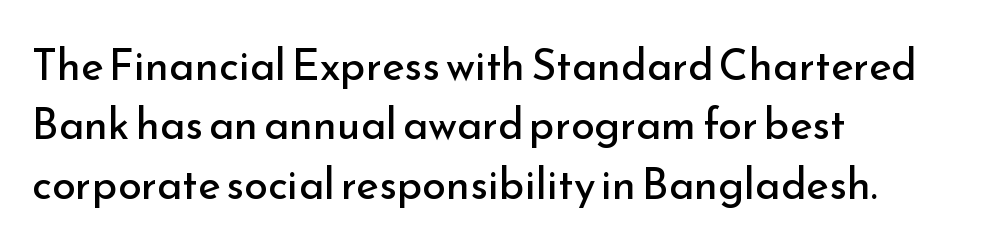
Descenders are the only things crossing below the line. Summary of vertical rhythm: regular, with standard interline spacing. This sample uses an upright cut, with every glyph sitting square on the baseline. Compared with typical body copy, the letter spacing here is the same. Is the stroke heavy? The answer is a plain regular-or-lighter. Layout note: lines flush left.
